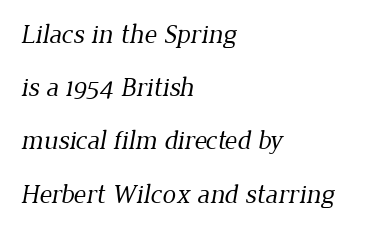
{"bold": "no", "underline": "no", "align": "left", "line_spacing": "loose", "line_spacing_ratio": 1.97, "letter_spacing": "normal", "letter_spacing_em": 0.0, "glyph_px": 27}
